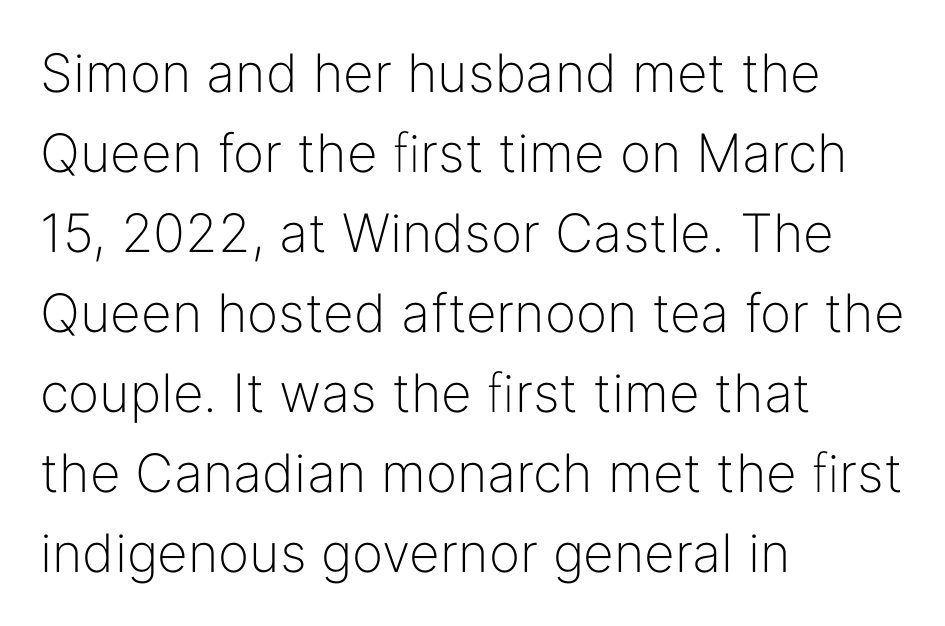
Typographically, this falls in the sans-serif category. The letterforms sit at book weight or below. The letters stand upright; this is a roman face. Character widths vary here, with narrow letters taking less room than wide ones.
